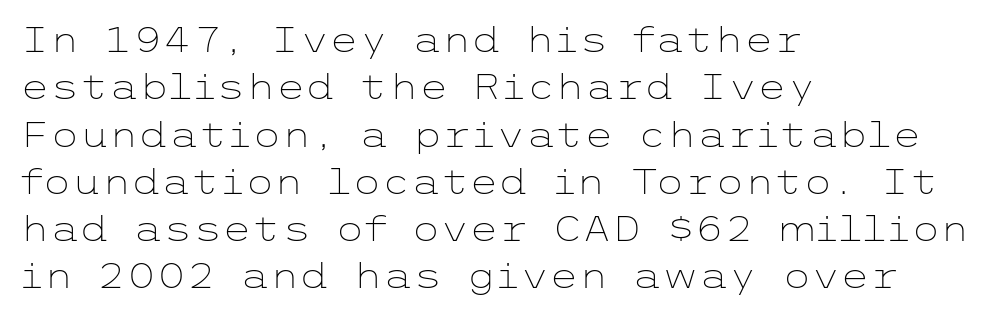
The rendering shows plain stroke endings on the letterforms — a sans-serif design. A classic flush-left, rag-right setting is used for this passage. No italicization has been applied; the sample stays upright. Each new line begins a customary step beneath the previous one.
